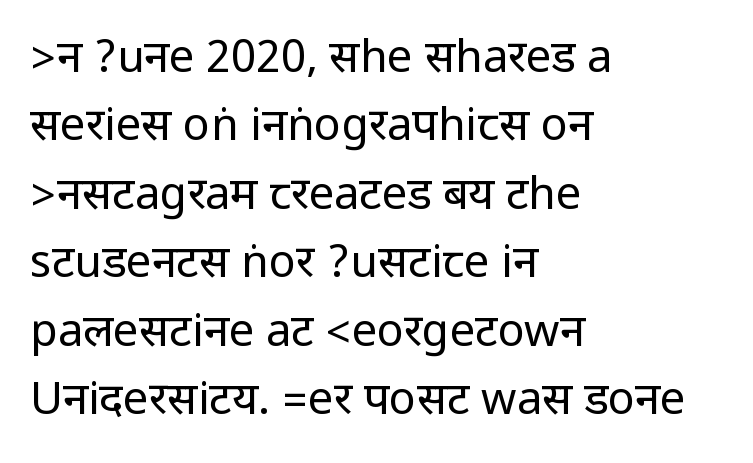
The image shows 45 px regular-weight, condensed sans-serif type, upright; set left-aligned, normal line spacing (1.52x), normal letter spacing, not underlined; low stroke contrast.
